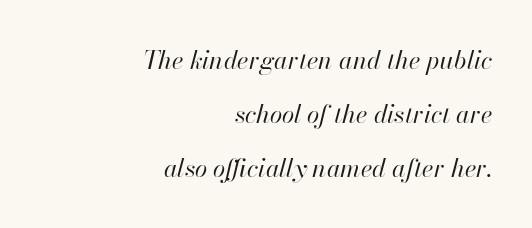
The image shows 25 px text type, italic (leaning right); set right-aligned, loose line spacing (2.17x), normal letter spacing, not underlined.
